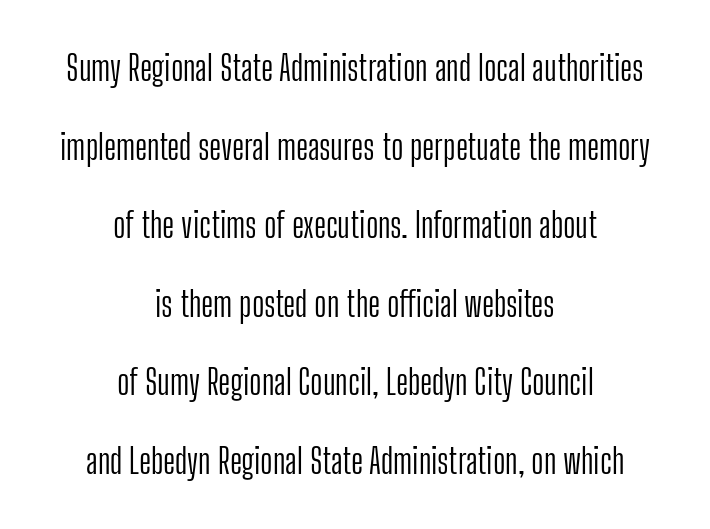
Any mark beneath the type? The region is blank. Which margin do the lines hug? Neither — every line sits in the middle. This sample has the flowing, uneven cadence of proportional lettering. Letterform terminals end flat and unadorned throughout the passage. Rows of type keep a wide berth in the vertical direction. Default kerning and tracking; the words read as compact shapes.
